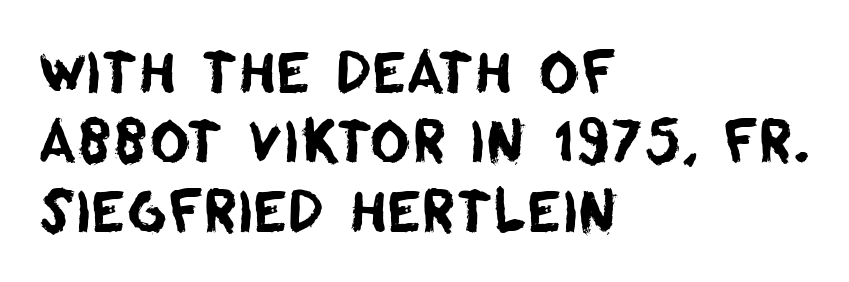
{"serif": "no", "width": "normal", "stroke_contrast": "low", "x_height": "large", "monospaced": "no", "underline": "no", "align": "left", "line_spacing_ratio": 1.24, "letter_spacing": "normal", "letter_spacing_em": 0.0, "glyph_px": 56}
